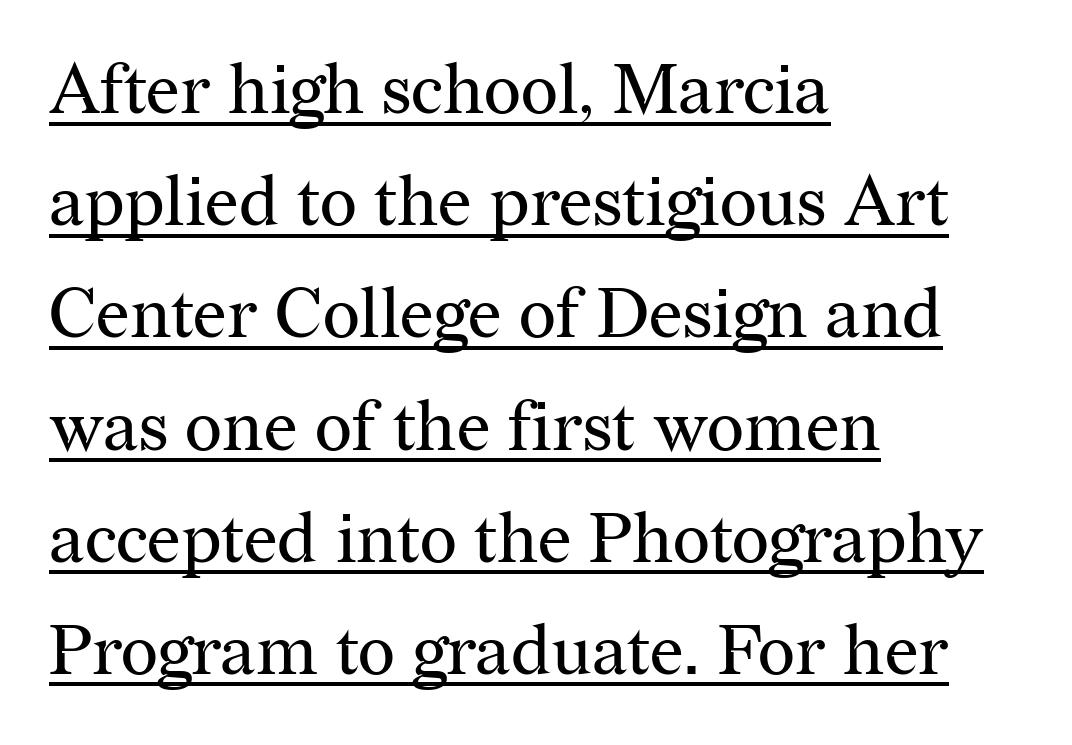
Rows of type keep a routine distance in the vertical direction. Beneath each row of characters lies a ruled line. The lettering holds an erect, upright posture throughout. Is this a heavy cut? Hardly; it is regular or lighter. A typesetter would call this proportional, since set widths differ per character. The designer went with a serif here, giving each stem small feet.
